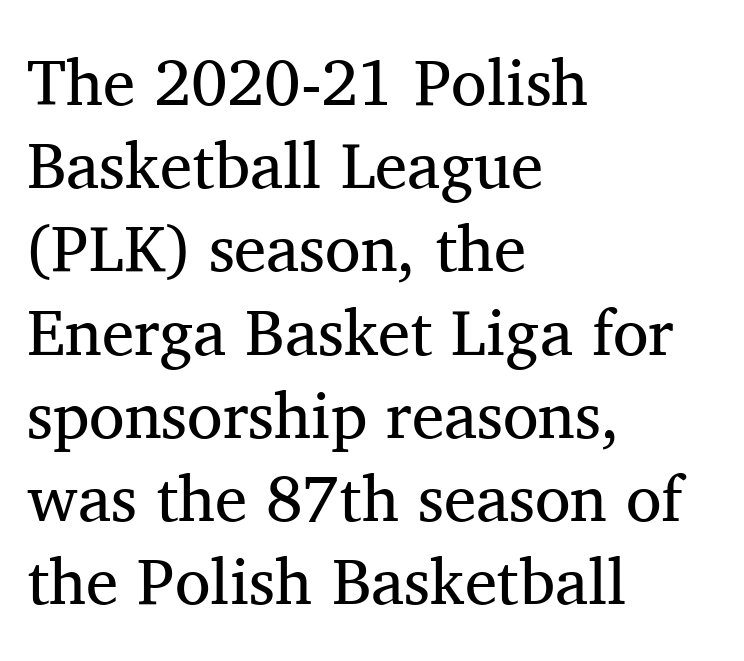
{"serif": "yes", "italic": "no", "bold": "no", "weight": "regular", "width": "normal", "stroke_contrast": "medium", "x_height": "medium", "monospaced": "no", "underline": "no", "align": "left", "line_spacing": "normal", "line_spacing_ratio": 1.28, "letter_spacing": "normal", "letter_spacing_em": 0.0, "glyph_px": 65}
